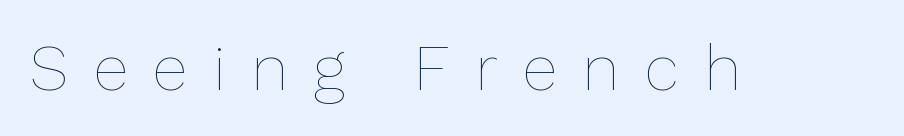
The image shows 64 px thin type, upright; set unusually wide letter spacing (+0.4 em), not underlined; low stroke contrast and a medium x-height.
